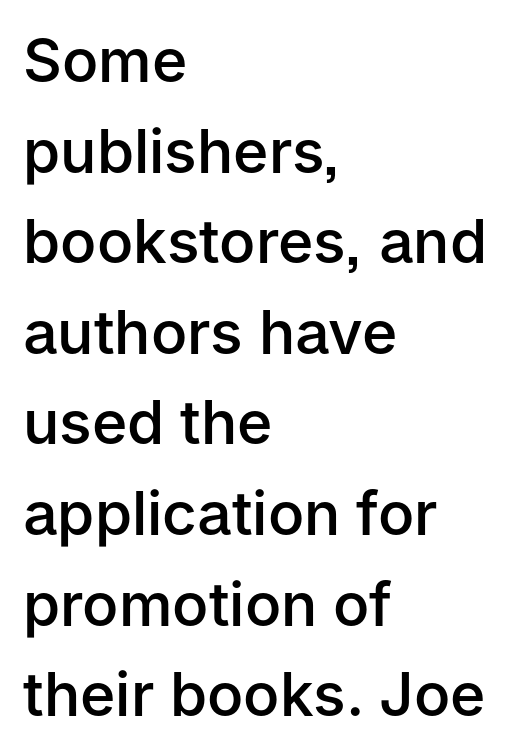
Q: Is the text bold? A: Semi-bold.
Q: Is the text italic (slanted)? A: No, it is upright.
Q: Is the typeface a serif or a sans-serif typeface? A: Sans-serif.
Q: Is the text underlined? A: No.
Q: How is the paragraph aligned? A: Left-aligned.
Q: Is the spacing between letters normal or unusually wide? A: Normal.
Q: Is the spacing between lines tight, normal or loose? A: Normal.
Q: Width (condensed, normal, or wide)? A: Normal.
Q: Stroke contrast? A: Low.
Q: x-height? A: Medium.
Q: Monospaced? A: No.
